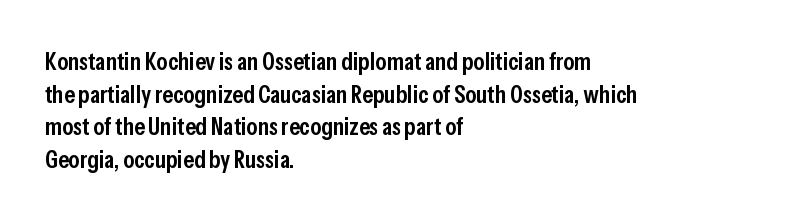
{"italic": "no", "bold": "semi", "underline": "no", "align": "left", "line_spacing": "normal", "line_spacing_ratio": 1.31, "letter_spacing": "normal", "letter_spacing_em": 0.0, "glyph_px": 25}
